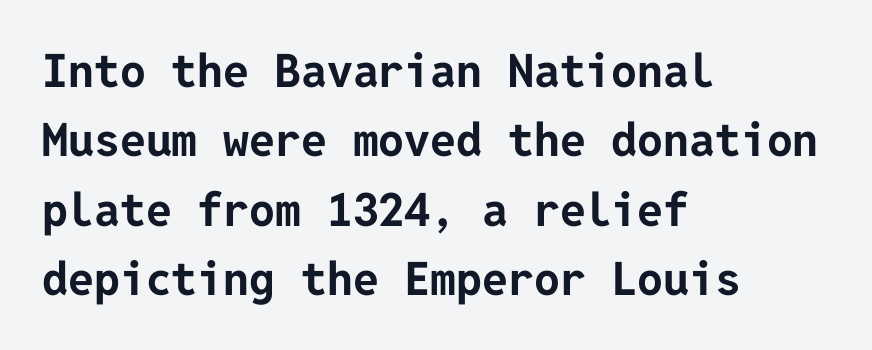
{"serif": "no", "italic": "no", "bold": "yes", "weight": "bold", "width": "normal", "stroke_contrast": "low", "x_height": "medium", "underline": "no", "align": "left", "line_spacing": "normal", "line_spacing_ratio": 1.51, "letter_spacing": "normal", "letter_spacing_em": 0.0, "glyph_px": 46}
